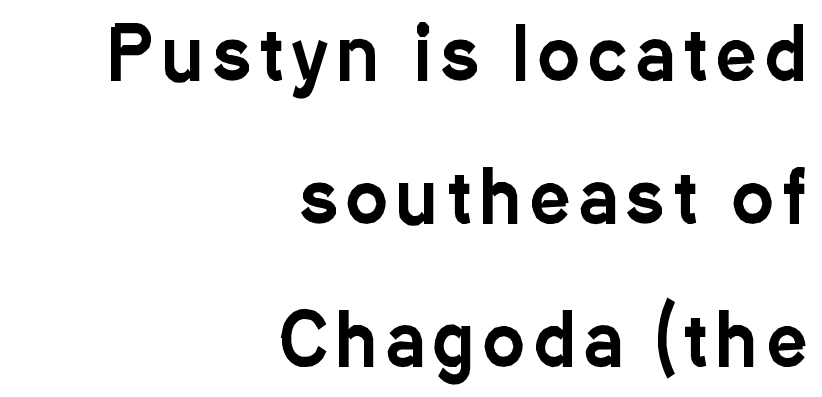
The glyphs are unaccompanied by any horizontal stroke below them. Regarding serifs, this sample does without them. You can tell it's not italic because the verticals are truly vertical. Is this a fixed-width face? No — the glyphs have proportional, varying widths. Which margin do the lines hug? The right one — the left edge is uneven. This block would shrink considerably if given ordinary leading; it's expanded now.
